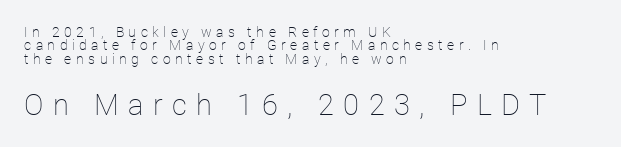
Q: Is the text bold? A: No.
Q: Is the text italic (slanted)? A: No, it is upright.
Q: Is the text underlined? A: No.
Q: How is the paragraph aligned? A: Left-aligned.
Q: Is the spacing between letters normal or unusually wide? A: Unusually wide.
Q: Is the spacing between lines tight, normal or loose? A: Tight.
Q: Which block of text is set in a larger size, the first (top) or the second (bottom)? A: The second (bottom) one.
Q: Width (condensed, normal, or wide)? A: Normal.
Q: Stroke contrast? A: Low.
Q: x-height? A: Medium.
Q: Monospaced? A: No.
